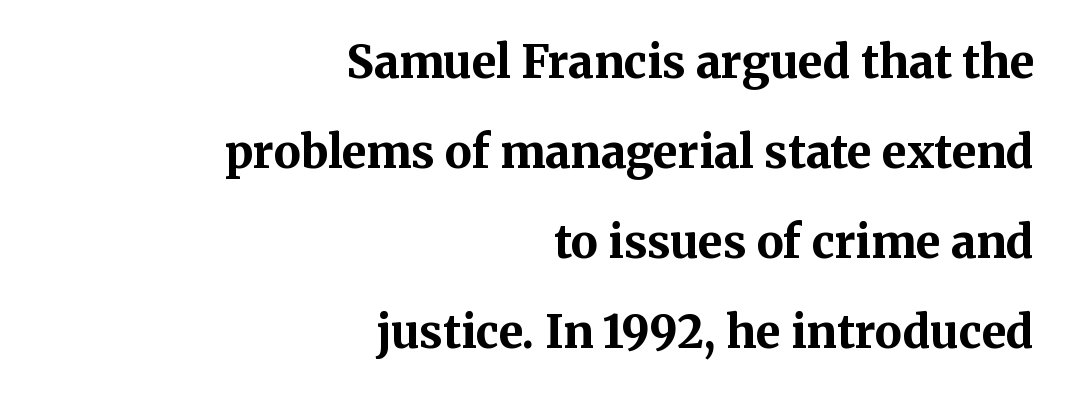
The image shows 45 px bold serif type, upright; set right-aligned, loose line spacing (2.0x), normal letter spacing, not underlined; medium stroke contrast and a medium x-height.
